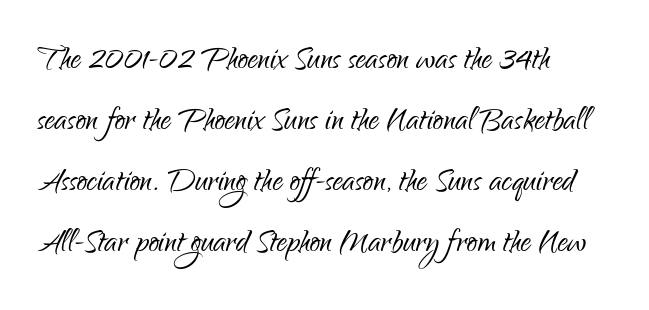
Q: Is the text bold? A: No.
Q: Is the text italic (slanted)? A: Yes.
Q: Is the typeface a serif or a sans-serif typeface? A: Sans-serif.
Q: Is the text underlined? A: No.
Q: How is the paragraph aligned? A: Left-aligned.
Q: Is the spacing between letters normal or unusually wide? A: Normal.
Q: Is the spacing between lines tight, normal or loose? A: Normal.
Q: Width (condensed, normal, or wide)? A: Condensed.
Q: Stroke contrast? A: Low.
Q: x-height? A: Small.
Q: Monospaced? A: No.
